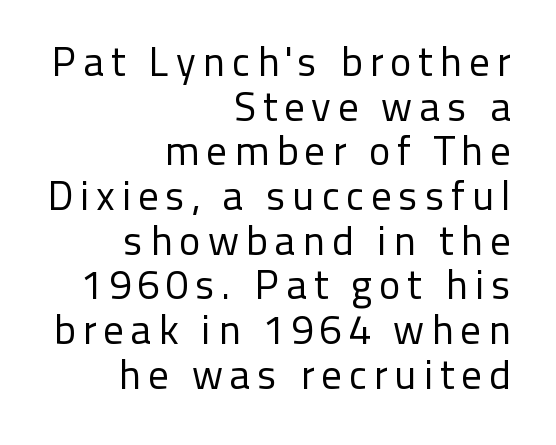
The image shows 41 px regular-weight sans-serif type, upright; set right-aligned, tight line spacing (1.09x), not underlined; low stroke contrast and a medium x-height.
